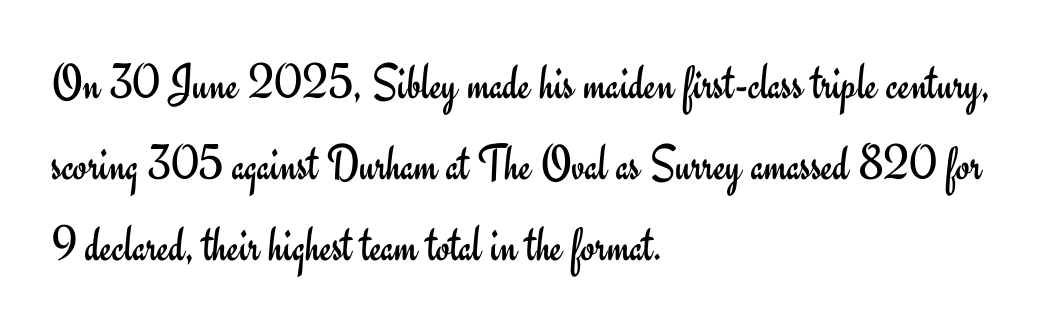
{"serif": "no", "bold": "no", "weight": "regular", "width": "normal", "stroke_contrast": "low", "x_height": "small", "monospaced": "no", "underline": "no", "align": "left", "line_spacing": "normal", "line_spacing_ratio": 1.59, "letter_spacing": "normal", "letter_spacing_em": 0.0, "glyph_px": 51}
